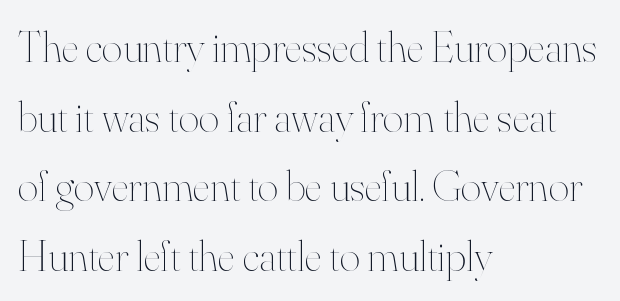
Q: Is the text bold? A: No.
Q: Is the text italic (slanted)? A: No, it is upright.
Q: Is the text underlined? A: No.
Q: How is the paragraph aligned? A: Left-aligned.
Q: Is the spacing between letters normal or unusually wide? A: Normal.
Q: Is the spacing between lines tight, normal or loose? A: Normal.
Q: Width (condensed, normal, or wide)? A: Normal.
Q: Stroke contrast? A: High.
Q: x-height? A: Small.
Q: Monospaced? A: No.
